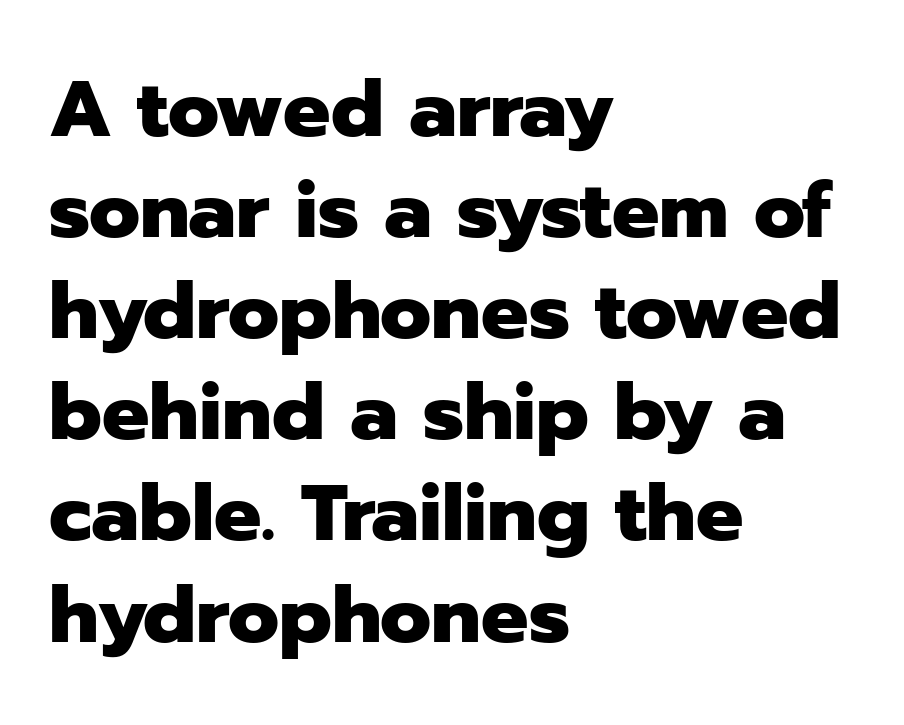
{"serif": "no", "italic": "no", "bold": "yes", "weight": "heavy", "width": "normal", "stroke_contrast": "low", "x_height": "medium", "monospaced": "no", "underline": "no", "align": "left", "line_spacing": "normal", "line_spacing_ratio": 1.28, "letter_spacing": "normal", "letter_spacing_em": 0.0, "glyph_px": 79}
